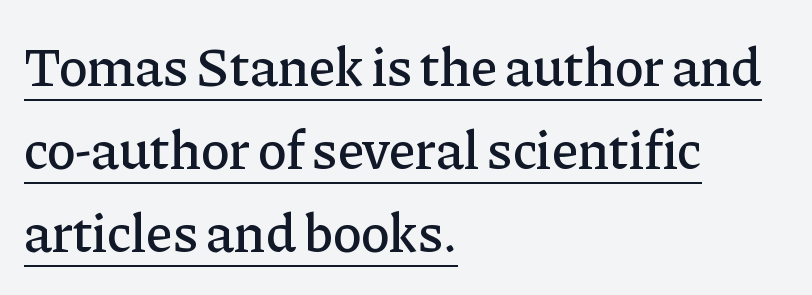
Q: Is the text italic (slanted)? A: No, it is upright.
Q: Is the typeface a serif or a sans-serif typeface? A: Serif.
Q: Is the text underlined? A: Yes.
Q: How is the paragraph aligned? A: Left-aligned.
Q: Is the spacing between letters normal or unusually wide? A: Normal.
Q: Is the spacing between lines tight, normal or loose? A: Normal.
Q: Width (condensed, normal, or wide)? A: Normal.
Q: Stroke contrast? A: Low.
Q: x-height? A: Medium.
Q: Monospaced? A: No.
